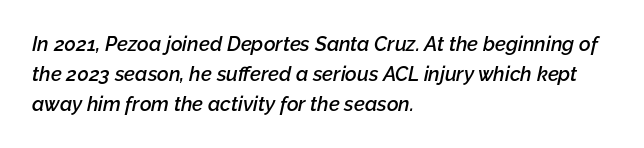
Q: Is the text bold? A: Semi-bold.
Q: Is the text italic (slanted)? A: Yes, it leans right by about 12 degrees.
Q: Is the text underlined? A: No.
Q: How is the paragraph aligned? A: Left-aligned.
Q: Is the spacing between letters normal or unusually wide? A: Normal.
Q: Is the spacing between lines tight, normal or loose? A: Normal.
